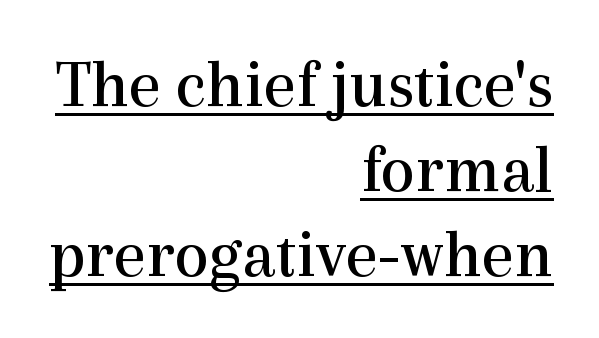
The image shows 69 px regular-weight serif type, upright; set right-aligned, line spacing 1.23x, normal letter spacing, underlined; a medium x-height.
